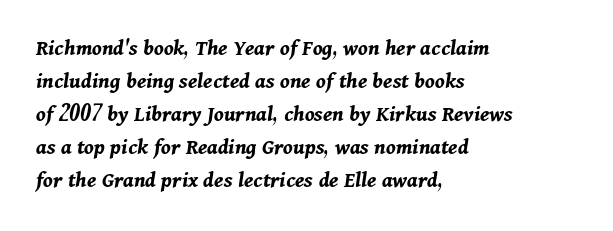
Q: Is the text bold? A: Yes.
Q: Is the text italic (slanted)? A: Yes, it leans right by about 11 degrees.
Q: Is the text underlined? A: No.
Q: How is the paragraph aligned? A: Left-aligned.
Q: Is the spacing between letters normal or unusually wide? A: Normal.
Q: Is the spacing between lines tight, normal or loose? A: Normal.
